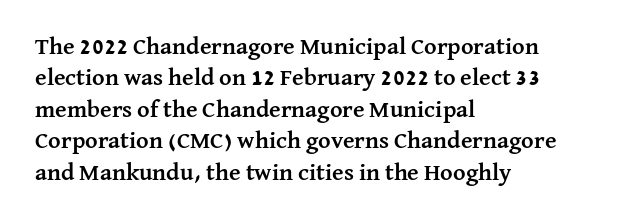
Caption: standard tracking, unaltered. In CSS terms this would be text-align: left. Unlike italic type, these characters show no tilt at all. A dark, heavy texture on the line: the type is bold.
